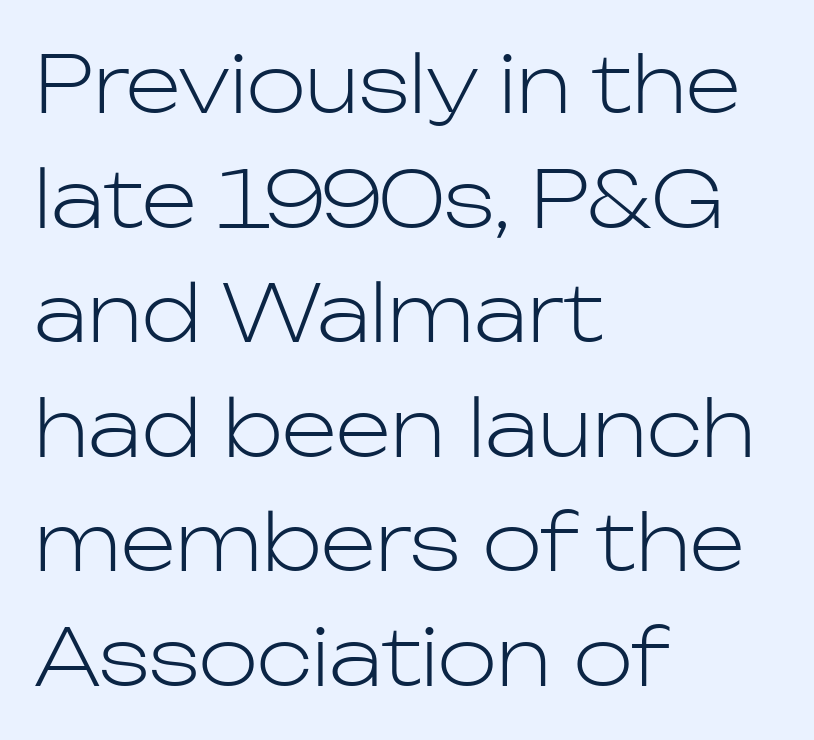
No chunkiness to these letters — they're not bold. Here the glyphs are tracked normally, forming tight word shapes. Typeset ragged right — the left edge is the straight one. Posture: upright roman. Each row of text sits above clean, open space.
